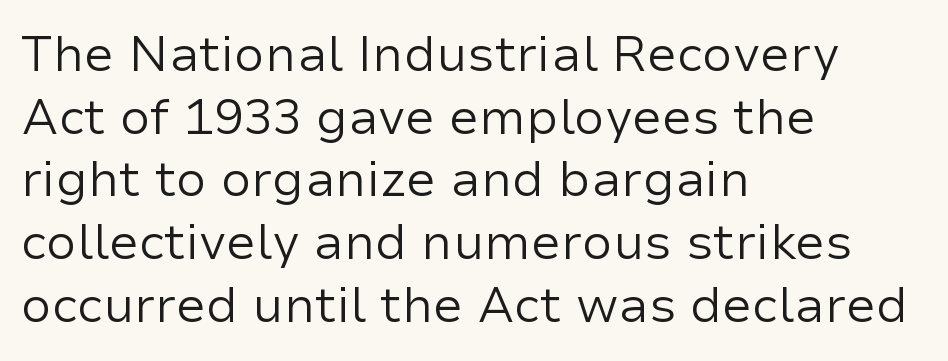
Q: Is the text bold? A: No.
Q: Is the text italic (slanted)? A: No, it is upright.
Q: Is the typeface a serif or a sans-serif typeface? A: Sans-serif.
Q: Is the text underlined? A: No.
Q: How is the paragraph aligned? A: Left-aligned.
Q: Is the spacing between letters normal or unusually wide? A: Normal.
Q: Is the spacing between lines tight, normal or loose? A: Normal.
Q: Width (condensed, normal, or wide)? A: Normal.
Q: Stroke contrast? A: Low.
Q: x-height? A: Medium.
Q: Monospaced? A: No.
